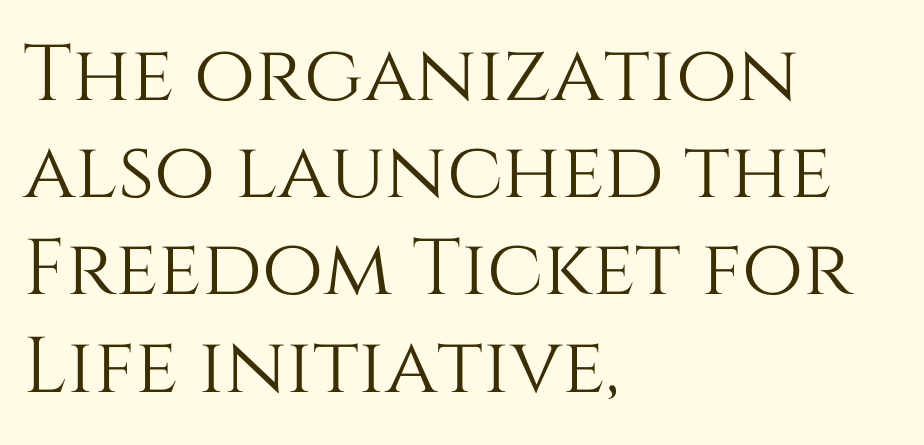
Q: Is the text italic (slanted)? A: No, it is upright.
Q: Is the text underlined? A: No.
Q: How is the paragraph aligned? A: Left-aligned.
Q: Is the spacing between letters normal or unusually wide? A: Normal.
Q: Width (condensed, normal, or wide)? A: Normal.
Q: Stroke contrast? A: Medium.
Q: x-height? A: Large.
Q: Monospaced? A: No.
